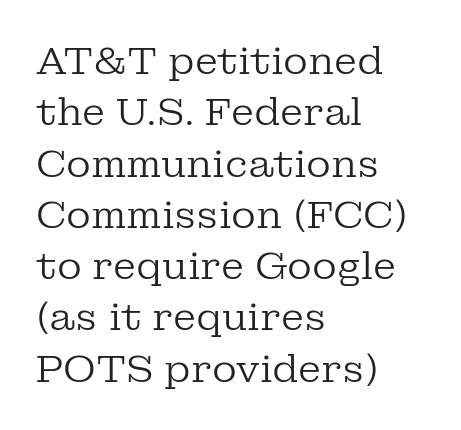
Characters remain perfectly vertical along every line. Leading: standard. The lines are quadded left. The face used here is seriffed, in the tradition of book romans.
